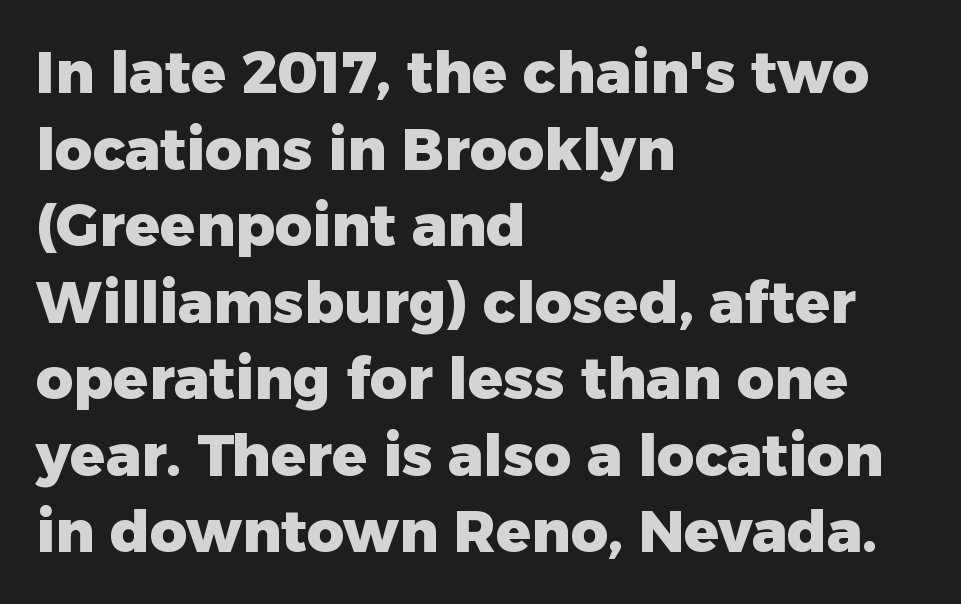
{"serif": "no", "italic": "no", "bold": "yes", "weight": "heavy", "width": "normal", "stroke_contrast": "low", "x_height": "medium", "monospaced": "no", "underline": "no", "align": "left", "line_spacing": "normal", "line_spacing_ratio": 1.32, "letter_spacing": "normal", "letter_spacing_em": 0.0, "glyph_px": 58}
